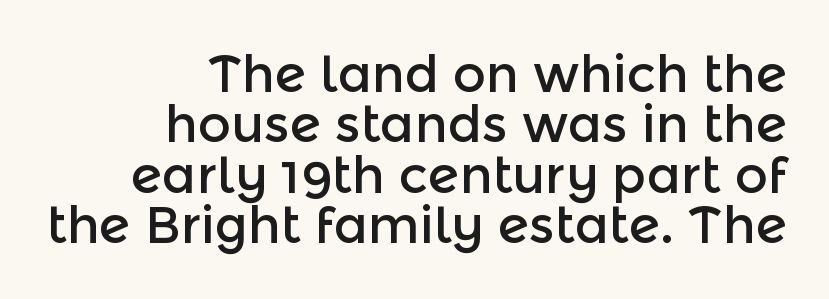
Is this a sans? Yes — the strokes have no serifs. The specimen omits any rule beneath the text block's lines. Proportional: the letters do not fall into vertical columns. Do the letters lean? They stand straight. The letterforms sit shoulder to shoulder at normal distance. Visually the block forms a straight wall on the right and a jagged coastline on the left.
